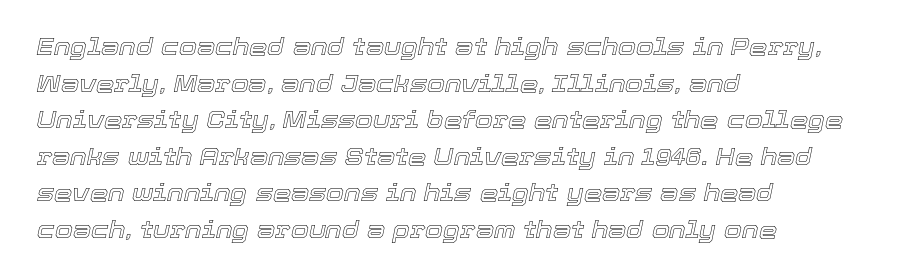
Q: Is the text italic (slanted)? A: Yes, it leans right by about 12 degrees.
Q: Is the text underlined? A: No.
Q: How is the paragraph aligned? A: Left-aligned.
Q: Is the spacing between letters normal or unusually wide? A: Normal.
Q: Is the spacing between lines tight, normal or loose? A: Normal.
